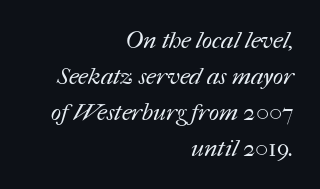
The vertical gap from one line to the next is medium. The letterforms sit shoulder to shoulder at normal distance. Think standard paragraph weight, or any step lighter than that. Leftover space on each line is placed entirely before the opening word. Rule under the text: the space is simply empty.
